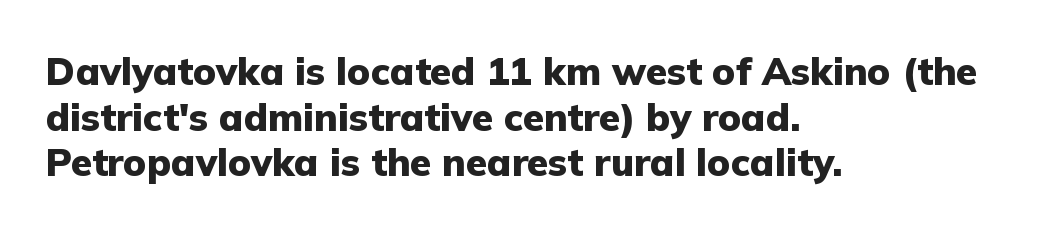
Underlining? Definitely not there. The face used here is rendered with its standard letterfit. You'd pick this weight for a headline — it's a proper bold. Ascenders rise straight up at ninety degrees. The setting favours the left margin, as ordinary paragraphs usually do. Type style note: lacks serifs.
